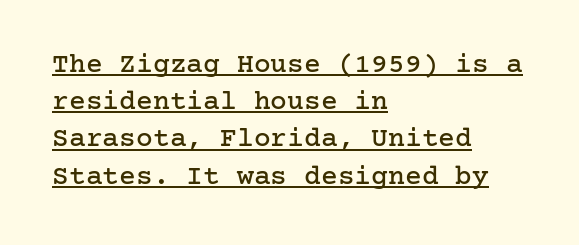
The image shows 28 px serif type, upright; set left-aligned, normal line spacing (1.33x), normal letter spacing, underlined; low stroke contrast and a medium x-height.
